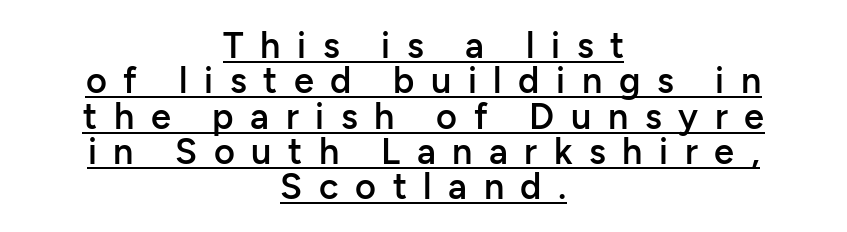
{"serif": "no", "italic": "no", "bold": "semi", "weight": "semibold", "width": "normal", "stroke_contrast": "low", "x_height": "medium", "monospaced": "no", "underline": "yes", "align": "center", "line_spacing": "tight", "line_spacing_ratio": 0.98, "letter_spacing": "wide", "letter_spacing_em": 0.46, "glyph_px": 36}
